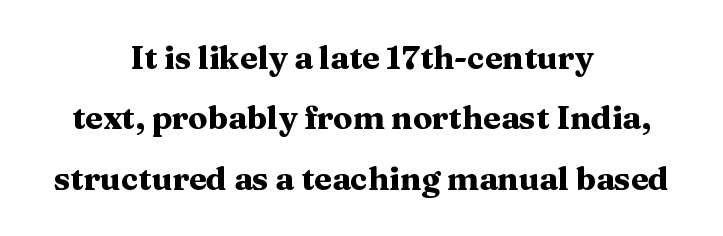
{"serif": "yes", "italic": "no", "bold": "yes", "weight": "heavy", "width": "wide", "stroke_contrast": "medium", "x_height": "medium", "monospaced": "no", "underline": "no", "align": "center", "line_spacing_ratio": 1.89, "letter_spacing": "normal", "letter_spacing_em": 0.0, "glyph_px": 32}
